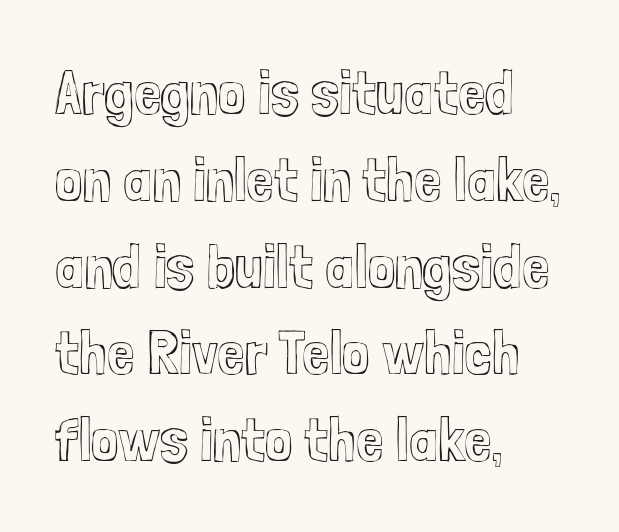
The compositor pushed each line to the left boundary. You could not count columns in this text — the font is proportionally spaced. Evenly set lines give the paragraph a standard silhouette. Descenders hang freely into open space. Is the letter spacing exaggerated? No — it looks like the ordinary default. A roman cut, with each character standing at attention.
